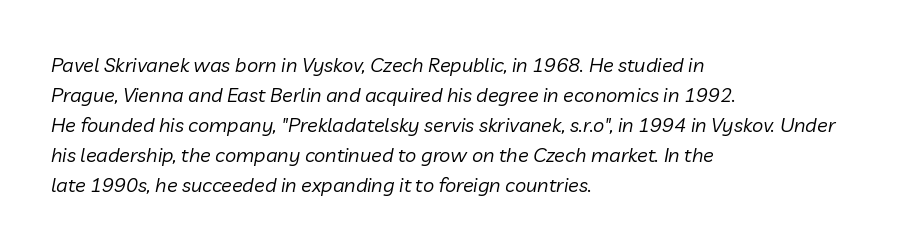
{"italic": "yes", "lean": "right", "slant_degrees": 10, "bold": "no", "underline": "no", "align": "left", "line_spacing": "normal", "line_spacing_ratio": 1.5, "letter_spacing": "normal", "letter_spacing_em": 0.0, "glyph_px": 20}
